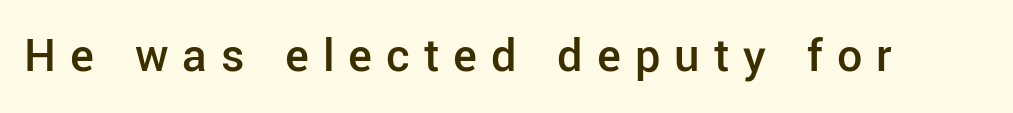
{"serif": "no", "italic": "no", "bold": "semi", "weight": "semibold", "width": "normal", "stroke_contrast": "low", "x_height": "medium", "monospaced": "no", "underline": "no", "letter_spacing": "wide", "letter_spacing_em": 0.28, "glyph_px": 50}
